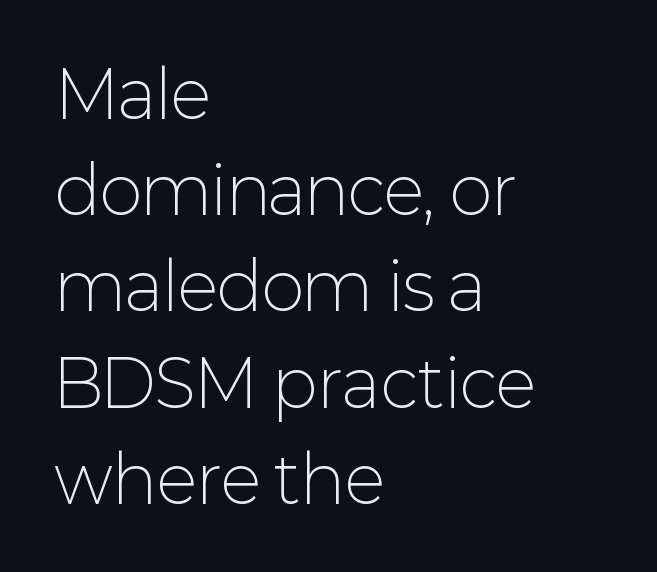
Q: Is the text bold? A: No.
Q: Is the text italic (slanted)? A: No, it is upright.
Q: Is the typeface a serif or a sans-serif typeface? A: Sans-serif.
Q: Is the text underlined? A: No.
Q: How is the paragraph aligned? A: Left-aligned.
Q: Is the spacing between letters normal or unusually wide? A: Normal.
Q: Is the spacing between lines tight, normal or loose? A: Normal.
Q: Width (condensed, normal, or wide)? A: Normal.
Q: Stroke contrast? A: Low.
Q: x-height? A: Medium.
Q: Monospaced? A: No.
